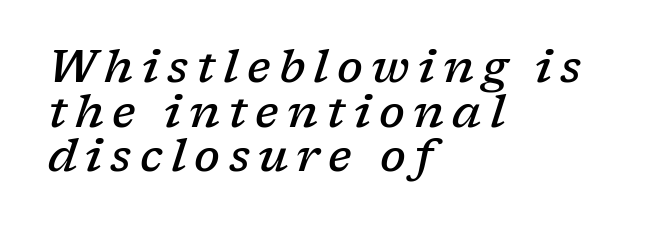
{"serif": "yes", "italic": "yes", "lean": "right", "slant_degrees": 17, "bold": "semi", "weight": "semibold", "width": "normal", "stroke_contrast": "low", "x_height": "medium", "monospaced": "no", "underline": "no", "align": "left", "line_spacing": "tight", "line_spacing_ratio": 0.97, "glyph_px": 46}
